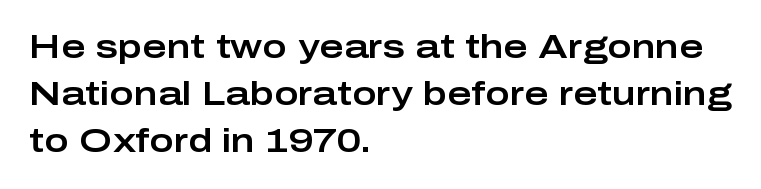
The image shows 33 px wide sans-serif type, upright; set left-aligned, normal line spacing (1.43x), normal letter spacing, not underlined; low stroke contrast and a medium x-height.
